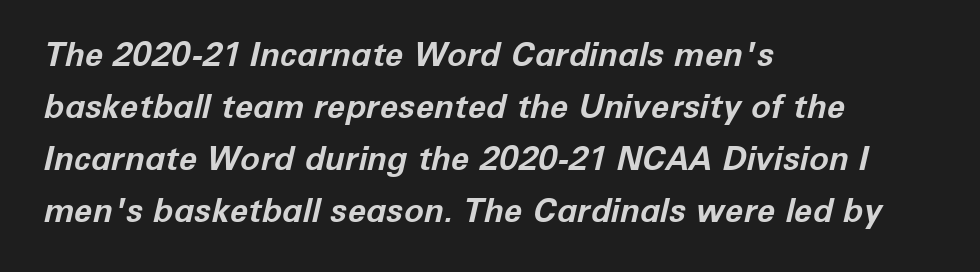
You could not count columns in this text — the font is proportionally spaced. The rag falls on the right side of this text block. Notice how thick the strokes are: this is what a full bold looks like. The whole block is typeset with a tilt. Descenders hang freely into open space. Vertically, the passage feels balanced, rows spaced as you'd expect.
